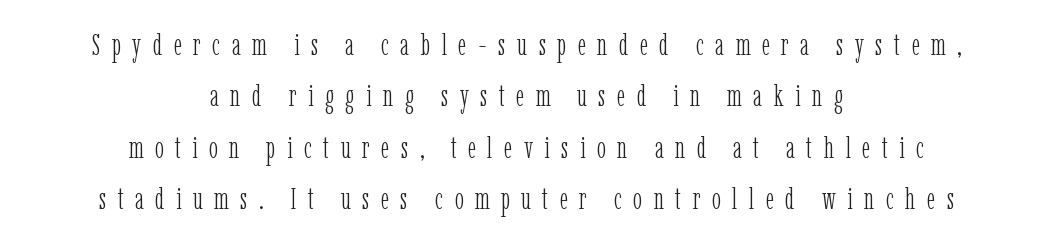
In terms of letterform style, serifs are clearly present. Has an underline been added? It has not. What stands out about the letter spacing? Its width — letters are far apart. Is this a fixed-width face? No — the glyphs have proportional, varying widths.
